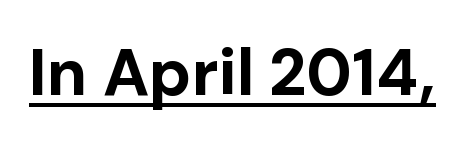
Classification — sans serif. Letter spacing: default. Every character sits straight up, as roman type does. The passage shown is typed in a proportional face where columns would drift. Does a line run under the words? Yes, clearly. Emphasis by weight is at full strength: bold.
